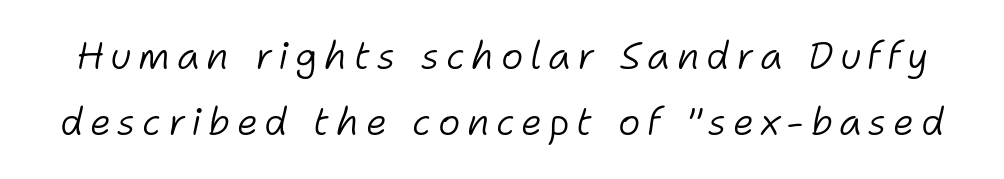
The image shows 38 px light type, italic (leaning right); set line spacing 1.75x, not underlined; low stroke contrast and a medium x-height.
